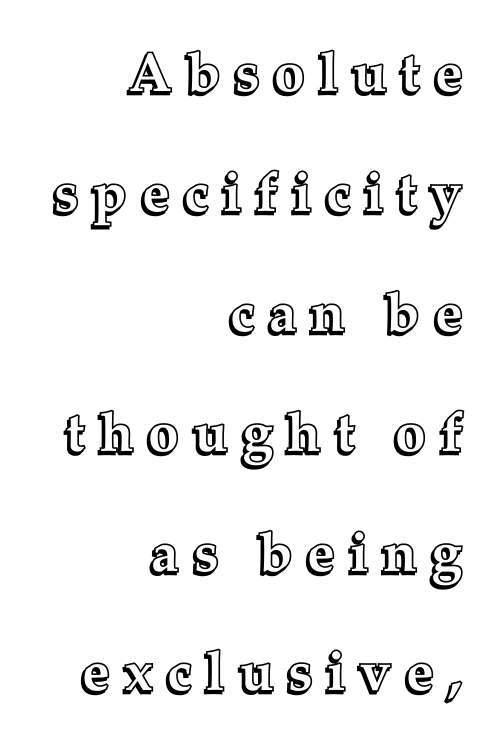
The letterforms stand isolated, each surrounded by extra space. Reading down the column, the eye jumps a long way to each next line. You could not count columns in this text — the font is proportionally spaced. This rendering features lettering with no underline. A student would call this right alignment; a typographer would say flush right, rag left.
